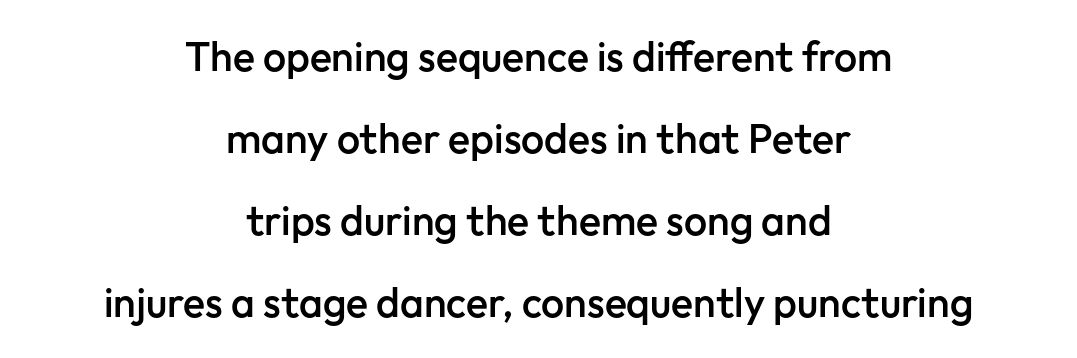
Q: Is the text bold? A: Semi-bold.
Q: Is the text italic (slanted)? A: No, it is upright.
Q: Is the typeface a serif or a sans-serif typeface? A: Sans-serif.
Q: Is the text underlined? A: No.
Q: How is the paragraph aligned? A: Centered.
Q: Is the spacing between letters normal or unusually wide? A: Normal.
Q: Is the spacing between lines tight, normal or loose? A: Loose.
Q: Width (condensed, normal, or wide)? A: Normal.
Q: Stroke contrast? A: Low.
Q: x-height? A: Medium.
Q: Monospaced? A: No.
